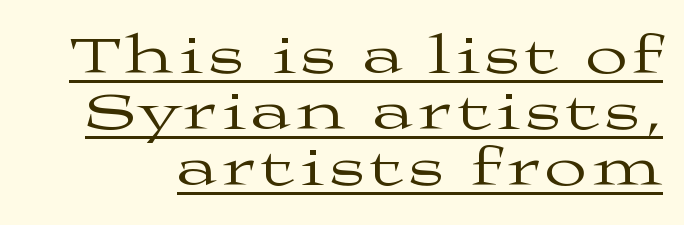
Varying glyph widths throughout — classic text-font behaviour. Each stroke keeps to a modest, everyday thickness or less. Baseline-to-baseline distance is barely more than the letter height. What decoration does the sample have? An underline. Letterform terminals end in serifs throughout the passage. This is roman type, the default non-slanted kind.
